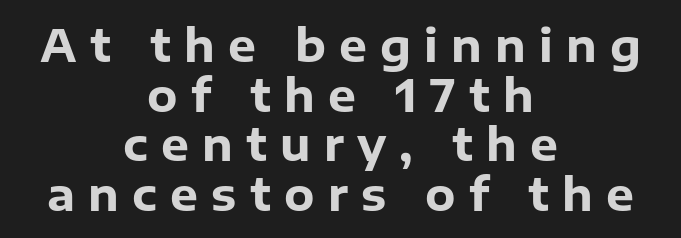
Q: Is the text bold? A: Yes.
Q: Is the text italic (slanted)? A: No, it is upright.
Q: Is the typeface a serif or a sans-serif typeface? A: Sans-serif.
Q: Is the text underlined? A: No.
Q: How is the paragraph aligned? A: Centered.
Q: Is the spacing between letters normal or unusually wide? A: Unusually wide.
Q: Is the spacing between lines tight, normal or loose? A: Tight.
Q: Width (condensed, normal, or wide)? A: Normal.
Q: Stroke contrast? A: Low.
Q: x-height? A: Medium.
Q: Monospaced? A: No.
